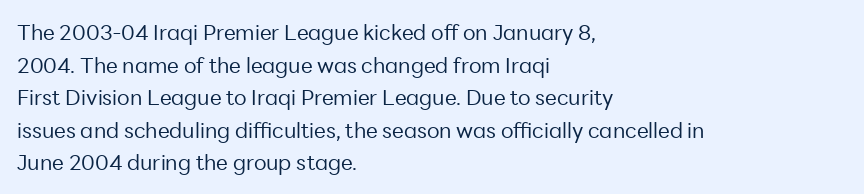
{"italic": "no", "bold": "no", "underline": "no", "align": "left", "line_spacing": "normal", "line_spacing_ratio": 1.55, "letter_spacing": "normal", "letter_spacing_em": 0.0, "glyph_px": 21}
